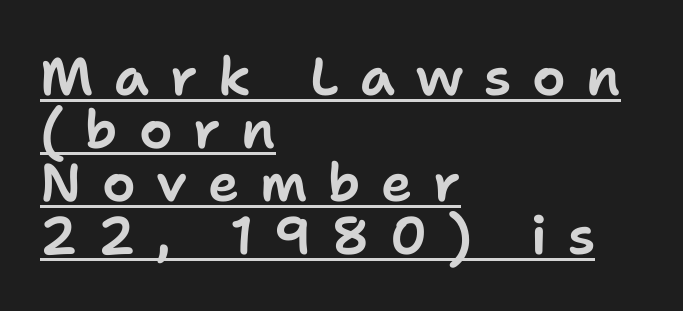
Q: Is the text italic (slanted)? A: No, it is upright.
Q: Is the typeface a serif or a sans-serif typeface? A: Sans-serif.
Q: Is the text underlined? A: Yes.
Q: How is the paragraph aligned? A: Left-aligned.
Q: Is the spacing between letters normal or unusually wide? A: Unusually wide.
Q: Is the spacing between lines tight, normal or loose? A: Tight.
Q: Width (condensed, normal, or wide)? A: Normal.
Q: Stroke contrast? A: Low.
Q: x-height? A: Medium.
Q: Monospaced? A: No.
